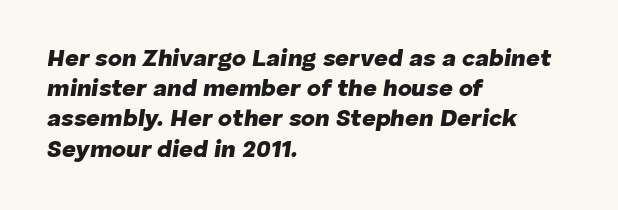
The image shows 24 px bold type, italic (leaning right); set left-aligned, normal line spacing (1.26x), normal letter spacing, not underlined.
